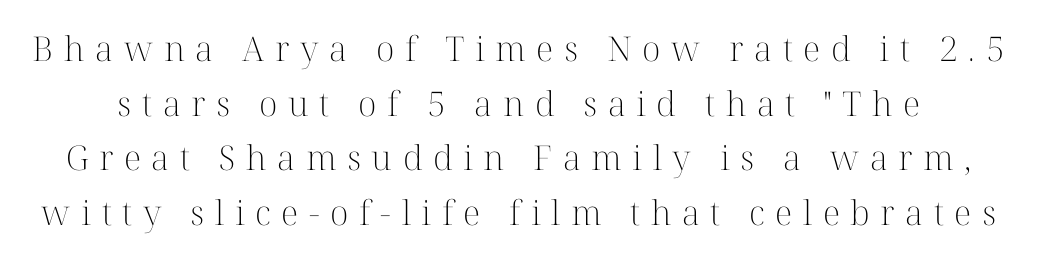
Quick note: underline off. The letters advance in unequal steps, a hallmark of proportional type. What stands out about the letter spacing? Its width — letters are far apart. Line spacing here is normal. The axis of the letterforms is exactly vertical. Stroke mass is kept to a normal reading level or below.
